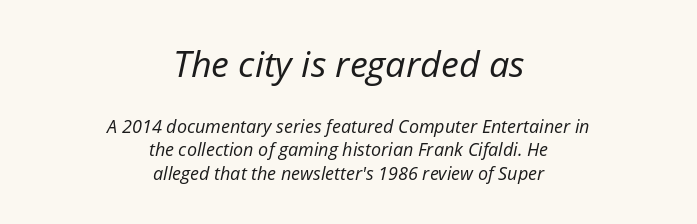
Q: Is the text bold? A: No.
Q: Is the text italic (slanted)? A: Yes, it leans right by about 12 degrees.
Q: Is the text underlined? A: No.
Q: How is the paragraph aligned? A: Centered.
Q: Is the spacing between letters normal or unusually wide? A: Normal.
Q: Is the spacing between lines tight, normal or loose? A: Normal.
Q: Which block of text is set in a larger size, the first (top) or the second (bottom)? A: The first (top) one.
Q: Width (condensed, normal, or wide)? A: Normal.
Q: Stroke contrast? A: Low.
Q: x-height? A: Medium.
Q: Monospaced? A: No.
